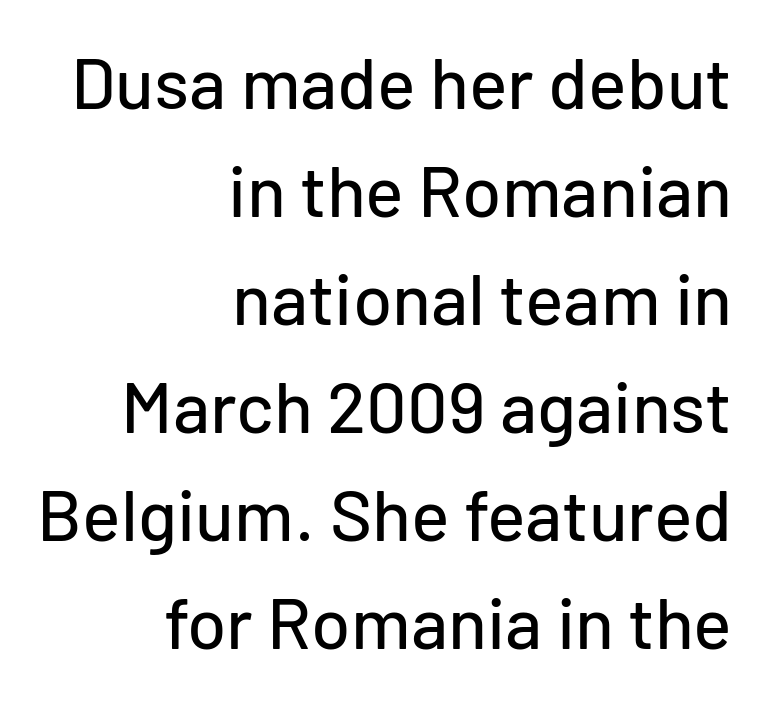
The image shows 72 px sans-serif type, upright; set right-aligned, normal line spacing (1.5x), normal letter spacing, not underlined; low stroke contrast and a medium x-height.
